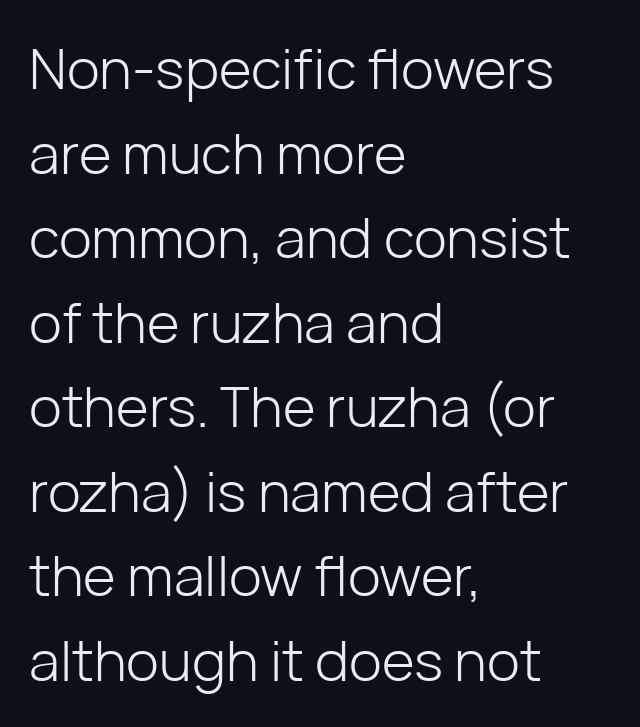
Q: Is the text bold? A: No.
Q: Is the text italic (slanted)? A: No, it is upright.
Q: Is the typeface a serif or a sans-serif typeface? A: Sans-serif.
Q: Is the text underlined? A: No.
Q: How is the paragraph aligned? A: Left-aligned.
Q: Is the spacing between letters normal or unusually wide? A: Normal.
Q: Is the spacing between lines tight, normal or loose? A: Normal.
Q: Width (condensed, normal, or wide)? A: Normal.
Q: Stroke contrast? A: Low.
Q: x-height? A: Medium.
Q: Monospaced? A: No.
